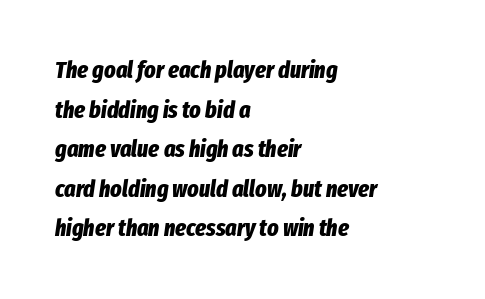
The image shows 24 px bold type, italic (leaning right); set left-aligned, normal line spacing (1.65x), normal letter spacing, not underlined.
